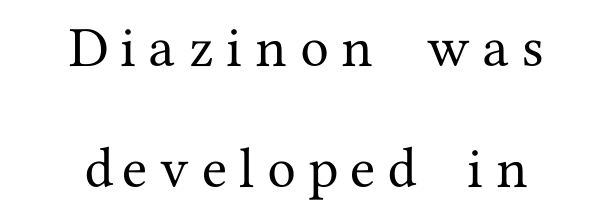
The image shows 57 px serif type, upright; set centered, loose line spacing (2.13x), unusually wide letter spacing (+0.23 em), not underlined; medium stroke contrast and a medium x-height.
